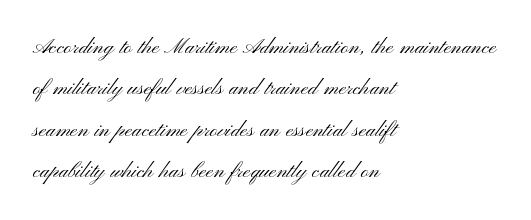
In terms of leading, this rendering sits right in the middle. Decoration check: the copy has no underline. The passage shown is not bold in any degree. How are the letters spaced? Ordinarily, with no added tracking.
